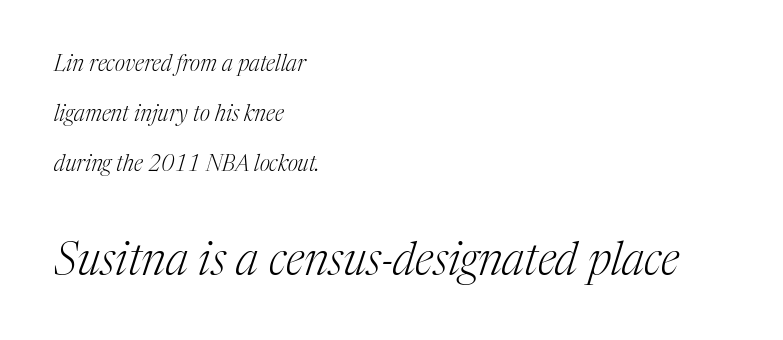
{"serif": "yes", "italic": "yes", "lean": "right", "slant_degrees": 17, "bold": "no", "weight": "light", "width": "normal", "stroke_contrast": "medium", "x_height": "medium", "monospaced": "no", "underline": "no", "align": "left", "line_spacing": "loose", "line_spacing_ratio": 2.27, "letter_spacing": "normal", "letter_spacing_em": 0.0, "larger_block": "second", "size_ratio": 2.05, "glyph_px": 45}
